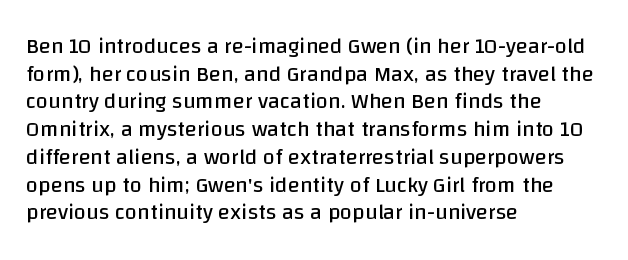
Q: Is the text bold? A: No.
Q: Is the text italic (slanted)? A: No, it is upright.
Q: Is the text underlined? A: No.
Q: How is the paragraph aligned? A: Left-aligned.
Q: Is the spacing between letters normal or unusually wide? A: Normal.
Q: Is the spacing between lines tight, normal or loose? A: Normal.
